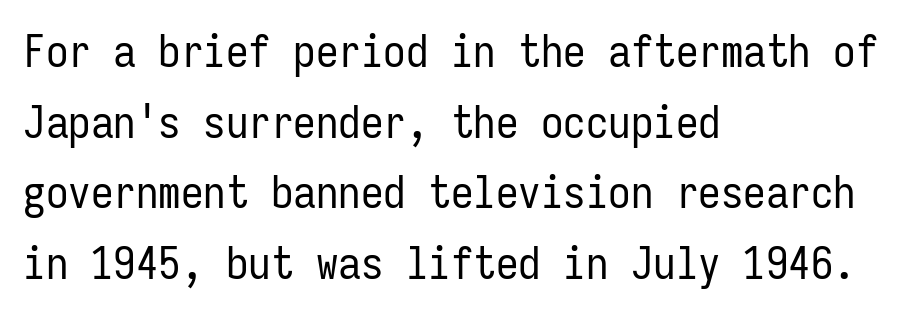
The type is set solid horizontally, with unmodified tracking. The paragraph shown leans on its left margin. A light-to-regular cut is what we see here. Monospaced: the letters line up in strict vertical columns. Nobody drew a line under any word here.
